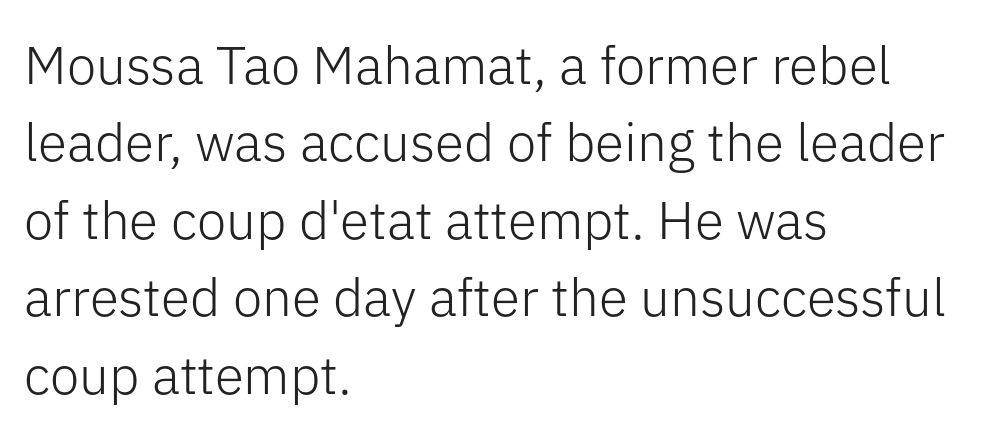
These lines were composed using upright roman letters. Serif or sans? Sans — the stroke terminals are bare. Vertical spacing — default. The zone under the glyphs is completely vacant. The paragraph shown leans on its left margin.
